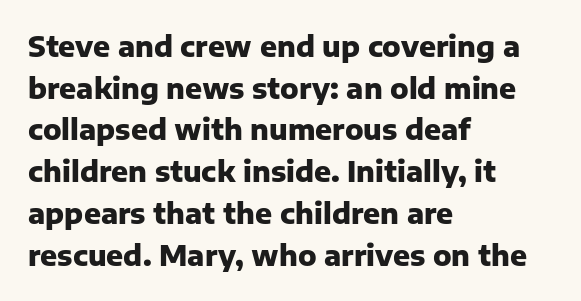
The image shows 28 px heavy sans-serif type, upright; set left-aligned, normal line spacing (1.49x), normal letter spacing, not underlined; low stroke contrast and a medium x-height.
